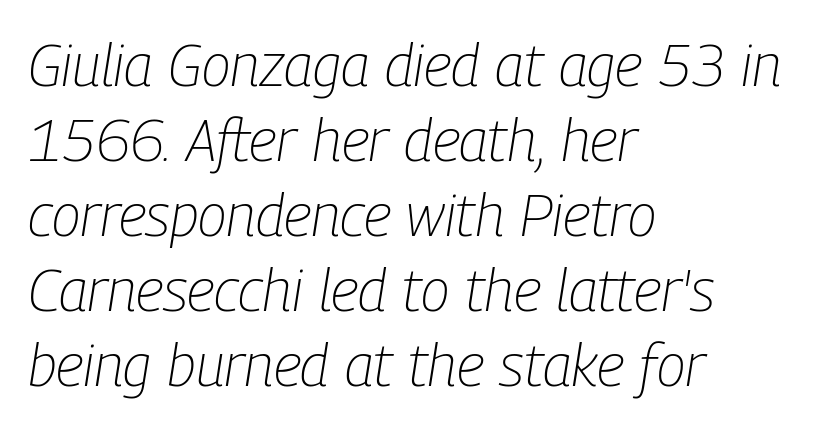
{"italic": "yes", "lean": "right", "slant_degrees": 9, "bold": "no", "weight": "light", "width": "condensed", "stroke_contrast": "low", "x_height": "medium", "monospaced": "no", "underline": "no", "align": "left", "line_spacing": "normal", "line_spacing_ratio": 1.27, "letter_spacing": "normal", "letter_spacing_em": 0.0, "glyph_px": 59}
